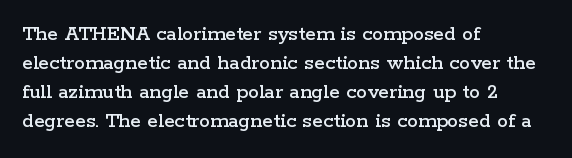
It's the straight-up-and-down kind of type. The horizontal fit of the characters is conventional and even. These lines are set flush left with a ragged right edge. Glance below the letters and you will spot only blank space.
